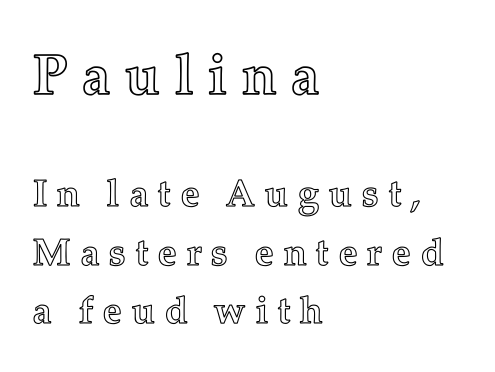
The image shows 57 px text type, upright; set left-aligned, normal line spacing (1.54x), unusually wide letter spacing (+0.24 em), not underlined; the first (top) block is 1.5x larger; a medium x-height.
